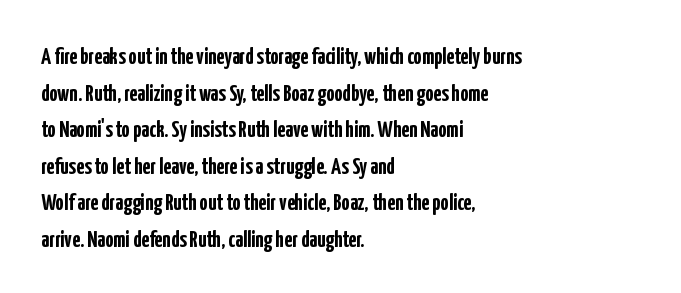
Q: Is the text bold? A: Yes.
Q: Is the text italic (slanted)? A: No, it is upright.
Q: Is the text underlined? A: No.
Q: How is the paragraph aligned? A: Left-aligned.
Q: Is the spacing between letters normal or unusually wide? A: Normal.
Q: Is the spacing between lines tight, normal or loose? A: Normal.
